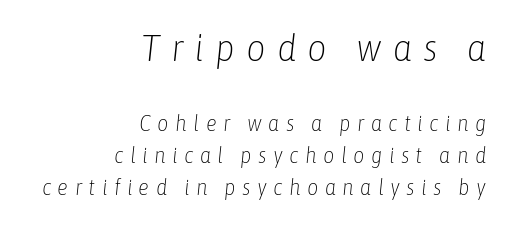
This rendering widens character spacing well past its baseline value. Do the characters align in a grid? No, the font is proportional. Would a proofreader flag this as italicized? Yes. Weight class: somewhere from thin through regular. This layout puts the oversized block above and the modest block below. Students, observe: this is what conventionally led text looks like.
